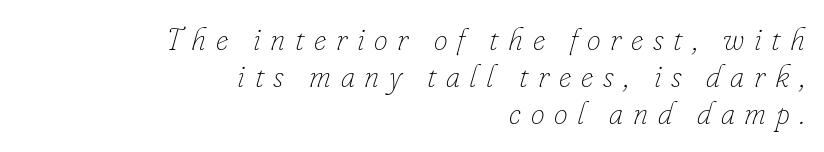
Q: Is the text bold? A: No.
Q: Is the text italic (slanted)? A: Yes, it leans right by about 16 degrees.
Q: Is the text underlined? A: No.
Q: How is the paragraph aligned? A: Right-aligned.
Q: Is the spacing between letters normal or unusually wide? A: Unusually wide.
Q: Width (condensed, normal, or wide)? A: Normal.
Q: Stroke contrast? A: Low.
Q: x-height? A: Small.
Q: Monospaced? A: No.
